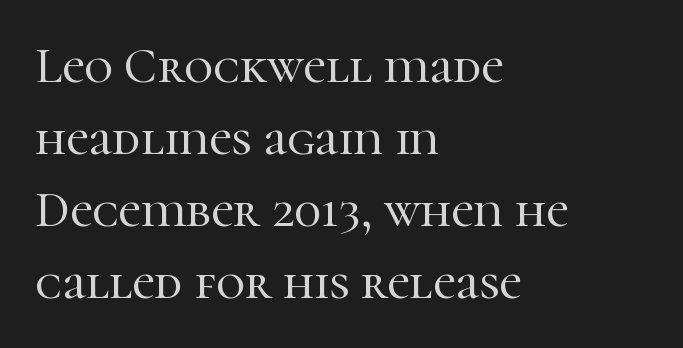
Q: Is the text italic (slanted)? A: No, it is upright.
Q: Is the typeface a serif or a sans-serif typeface? A: Serif.
Q: Is the text underlined? A: No.
Q: How is the paragraph aligned? A: Left-aligned.
Q: Is the spacing between letters normal or unusually wide? A: Normal.
Q: Is the spacing between lines tight, normal or loose? A: Normal.
Q: Width (condensed, normal, or wide)? A: Normal.
Q: Stroke contrast? A: High.
Q: x-height? A: Medium.
Q: Monospaced? A: No.
